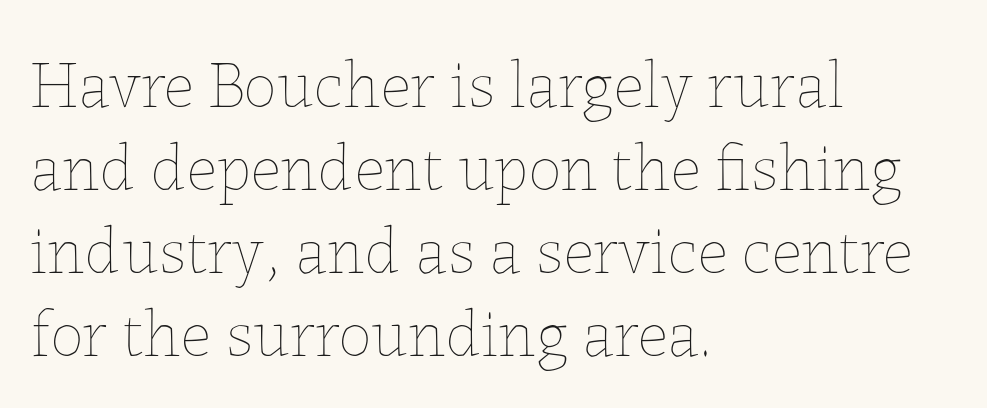
The image shows 67 px thin type, upright; set left-aligned, line spacing 1.24x, normal letter spacing, not underlined; low stroke contrast and a medium x-height.
